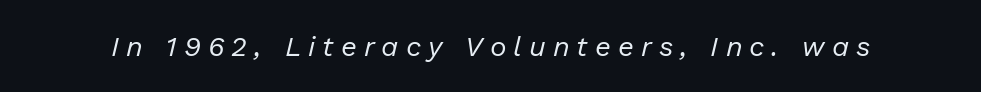
The lettering tilts uniformly, giving the passage an italic look. A typesetter would call this heavily tracked-out type. These lines are rendered in a variable-pitch font. Bare-footed words on every line.
